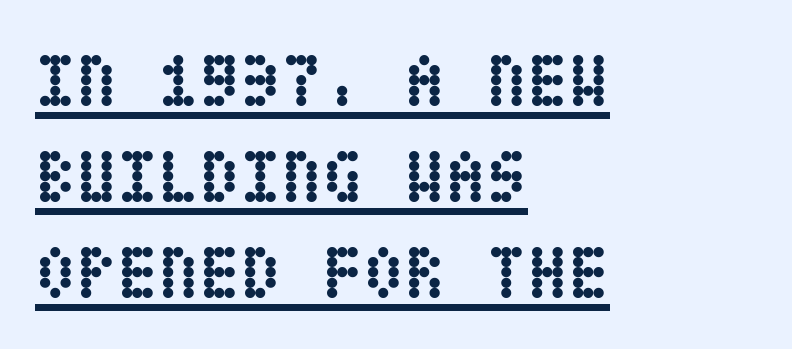
The image shows 75 px semibold, condensed type, upright; set left-aligned, normal line spacing (1.28x), normal letter spacing, underlined; low stroke contrast and a large x-height.
